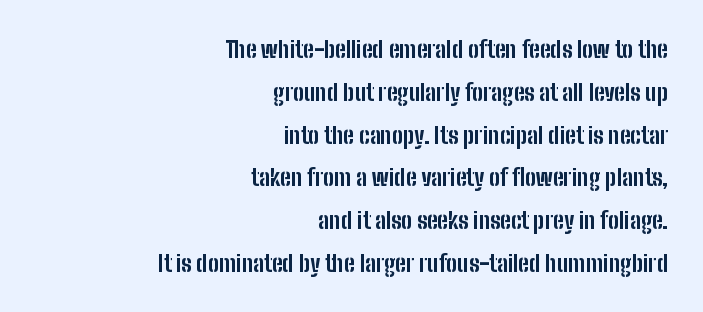
Has an underline been added? It has not. Notice how the stems are strictly vertical — no italics here. Is the type bold? Yes — the strokes are clearly thick and heavy. The type is set solid horizontally, with unmodified tracking.
